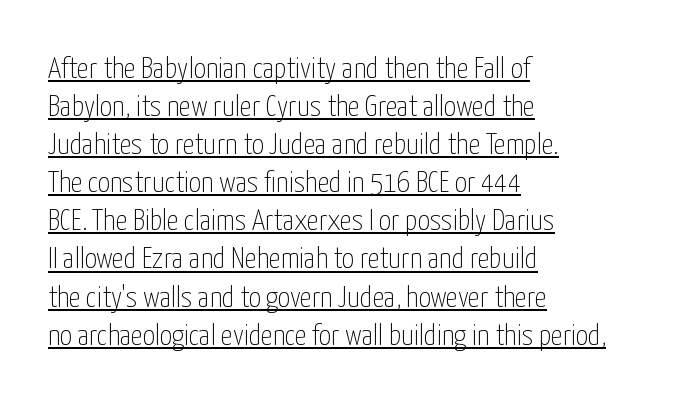
Q: Is the text bold? A: No.
Q: Is the text italic (slanted)? A: No, it is upright.
Q: Is the typeface a serif or a sans-serif typeface? A: Sans-serif.
Q: Is the text underlined? A: Yes.
Q: How is the paragraph aligned? A: Left-aligned.
Q: Is the spacing between letters normal or unusually wide? A: Normal.
Q: Is the spacing between lines tight, normal or loose? A: Normal.
Q: Width (condensed, normal, or wide)? A: Condensed.
Q: Stroke contrast? A: Low.
Q: x-height? A: Medium.
Q: Monospaced? A: No.
